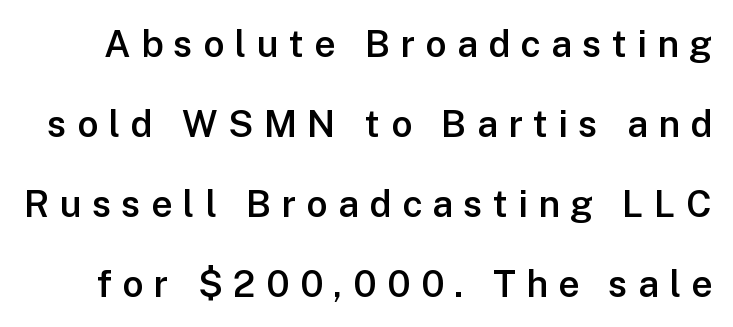
The image shows 37 px semibold sans-serif type, upright; set loose line spacing (2.16x), unusually wide letter spacing (+0.28 em), not underlined; low stroke contrast and a medium x-height.
